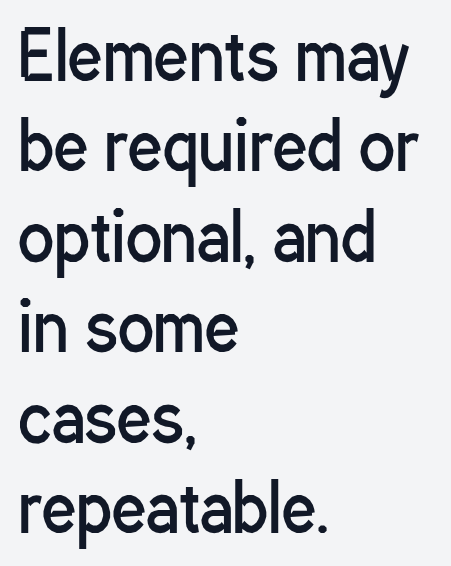
The rag falls on the right side of this text block. The letters carry no serifs — their stems end cleanly without finishing strokes. These lines are rendered in a variable-pitch font. On a weight scale, this lands at 450 or below. Spacing between characters is what you'd get straight out of the box. Whoever set this chose a conventional vertical rhythm.
